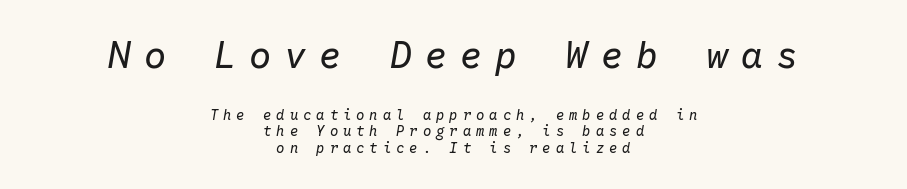
The image shows 37 px regular-weight type, italic (leaning right), monospaced; set centered, line spacing 1.19x, unusually wide letter spacing (+0.35 em), not underlined; the first (top) block is 2.64x larger; low stroke contrast and a medium x-height.
